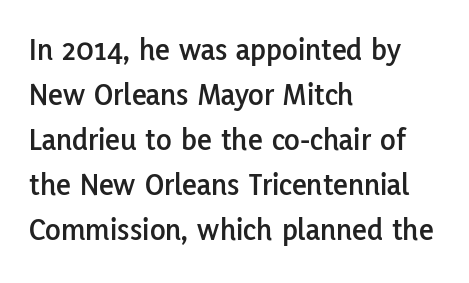
The image shows 32 px sans-serif type, upright; set left-aligned, normal line spacing (1.41x), normal letter spacing, not underlined; low stroke contrast and a medium x-height.
